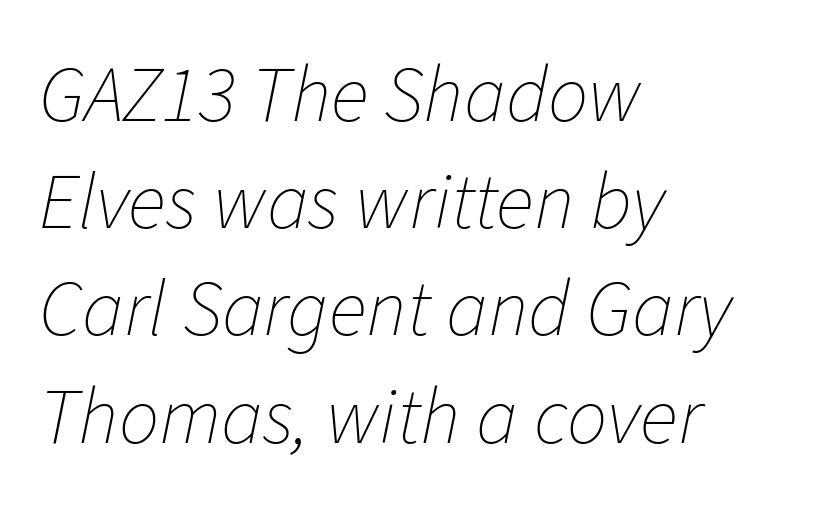
You could not count columns in this text — the font is proportionally spaced. Leading matches the norm, producing a regular column. What stands out about the letter spacing? Nothing — it is the standard amount. The weight tops out at a normal text grade. The whole block is typeset with a tilt. Plain, unruled lines of type.
